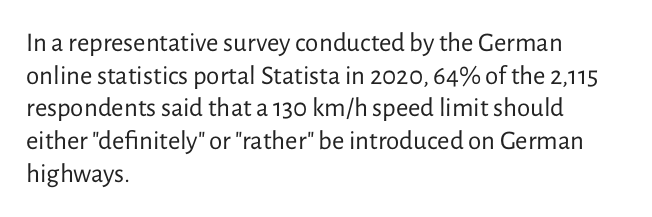
{"italic": "no", "bold": "no", "underline": "no", "align": "left", "line_spacing_ratio": 1.21, "letter_spacing": "normal", "letter_spacing_em": 0.0, "glyph_px": 27}
